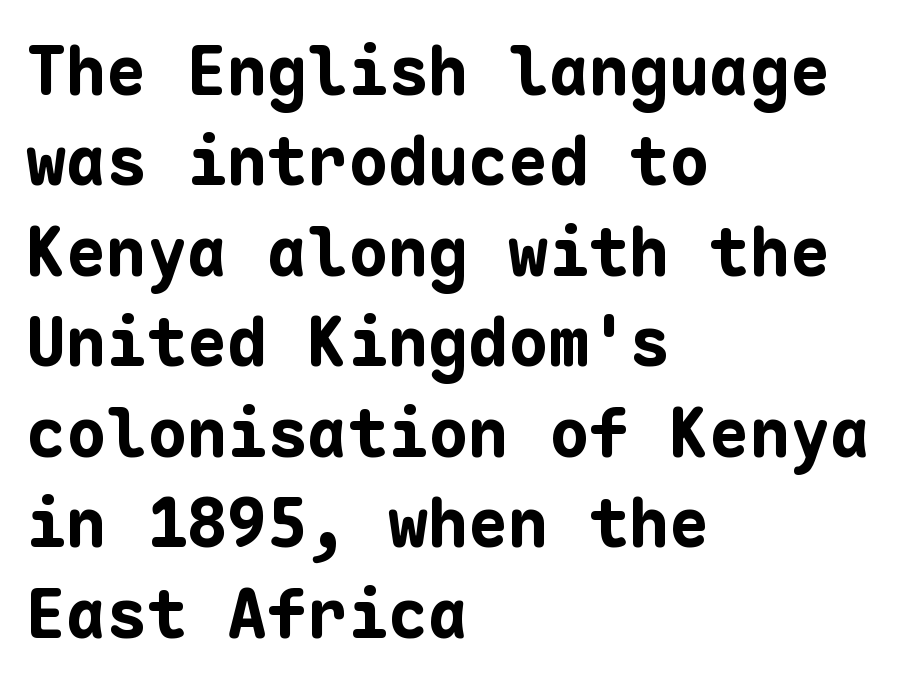
{"serif": "no", "italic": "no", "bold": "yes", "weight": "bold", "width": "normal", "stroke_contrast": "low", "x_height": "medium", "monospaced": "yes", "underline": "no", "align": "left", "line_spacing": "normal", "line_spacing_ratio": 1.35, "letter_spacing": "normal", "letter_spacing_em": 0.0, "glyph_px": 67}
